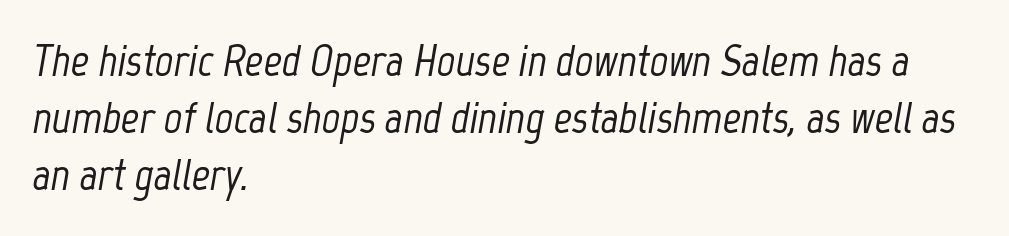
{"italic": "yes", "lean": "right", "slant_degrees": 12, "width": "condensed", "stroke_contrast": "low", "x_height": "medium", "monospaced": "no", "underline": "no", "align": "left", "line_spacing": "normal", "line_spacing_ratio": 1.27, "letter_spacing": "normal", "letter_spacing_em": 0.0, "glyph_px": 45}
